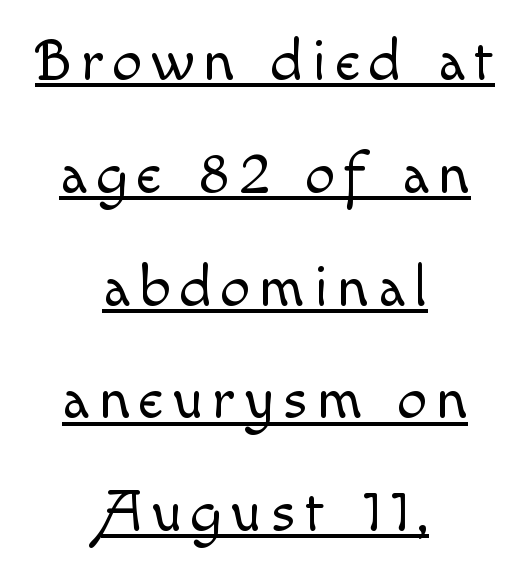
Q: Is the text bold? A: No.
Q: Is the text italic (slanted)? A: No, it is upright.
Q: Is the text underlined? A: Yes.
Q: How is the paragraph aligned? A: Centered.
Q: Width (condensed, normal, or wide)? A: Normal.
Q: x-height? A: Small.
Q: Monospaced? A: No.
